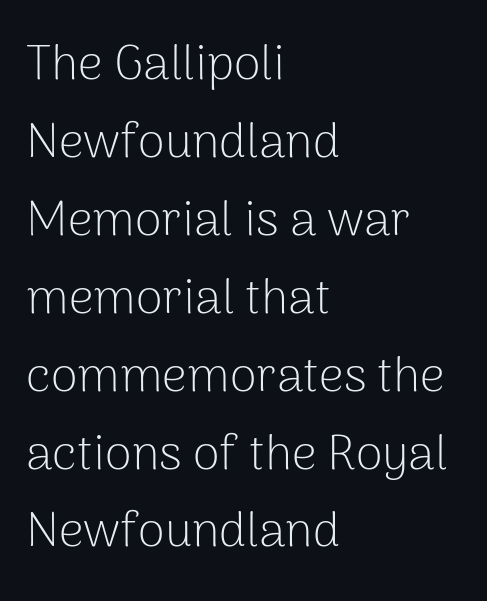
Q: Is the text bold? A: No.
Q: Is the text italic (slanted)? A: No, it is upright.
Q: Is the typeface a serif or a sans-serif typeface? A: Sans-serif.
Q: Is the text underlined? A: No.
Q: How is the paragraph aligned? A: Left-aligned.
Q: Is the spacing between letters normal or unusually wide? A: Normal.
Q: Is the spacing between lines tight, normal or loose? A: Normal.
Q: Width (condensed, normal, or wide)? A: Normal.
Q: Stroke contrast? A: Low.
Q: x-height? A: Medium.
Q: Monospaced? A: No.
